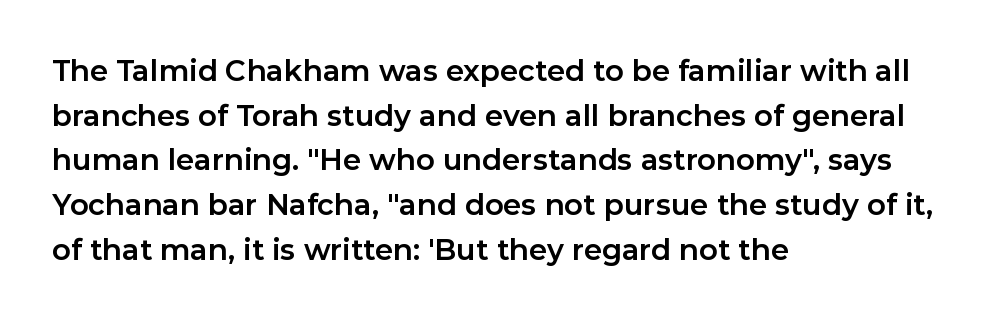
A typesetter would call this proportional, since set widths differ per character. In terms of letterspacing, this is plain default setting. The passage shown is typeset with a sans-serif family. The foot of each line stays bare and open. Line spacing here is normal.
